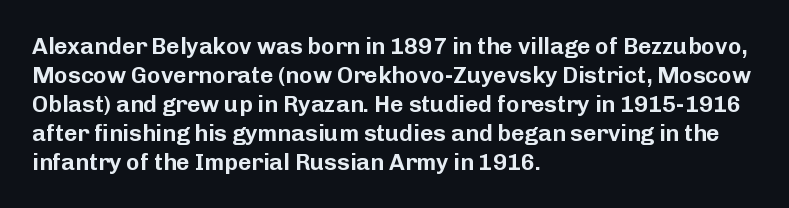
Q: Is the text italic (slanted)? A: No, it is upright.
Q: Is the text underlined? A: No.
Q: How is the paragraph aligned? A: Left-aligned.
Q: Is the spacing between letters normal or unusually wide? A: Normal.
Q: Is the spacing between lines tight, normal or loose? A: Normal.
